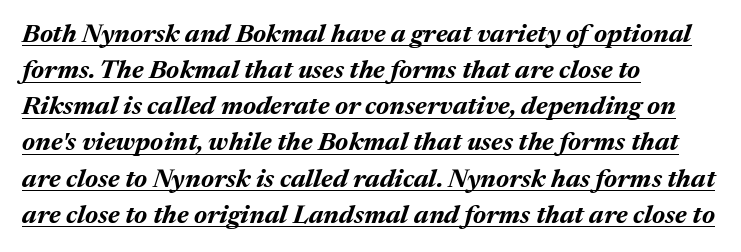
Q: Is the text bold? A: Yes.
Q: Is the text italic (slanted)? A: Yes, it leans right by about 17 degrees.
Q: Is the text underlined? A: Yes.
Q: How is the paragraph aligned? A: Left-aligned.
Q: Is the spacing between letters normal or unusually wide? A: Normal.
Q: Is the spacing between lines tight, normal or loose? A: Normal.
